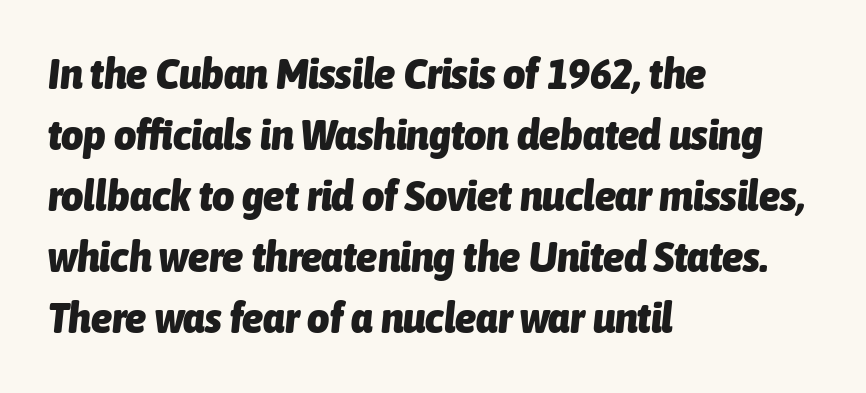
Q: Is the text bold? A: Yes.
Q: Is the text italic (slanted)? A: Yes, it leans right by about 6 degrees.
Q: Is the text underlined? A: No.
Q: How is the paragraph aligned? A: Left-aligned.
Q: Is the spacing between letters normal or unusually wide? A: Normal.
Q: Is the spacing between lines tight, normal or loose? A: Normal.
Q: Width (condensed, normal, or wide)? A: Condensed.
Q: Stroke contrast? A: Low.
Q: x-height? A: Medium.
Q: Monospaced? A: No.
